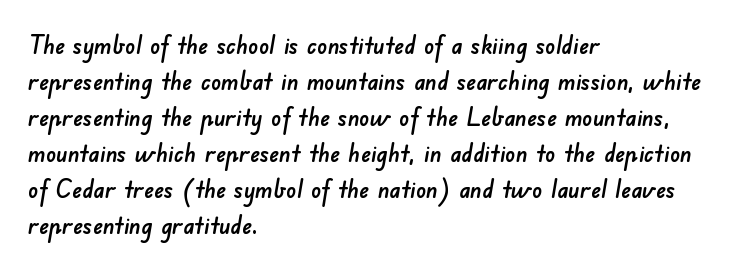
{"underline": "no", "align": "left", "line_spacing": "normal", "line_spacing_ratio": 1.44, "letter_spacing": "normal", "letter_spacing_em": 0.0, "glyph_px": 25}
